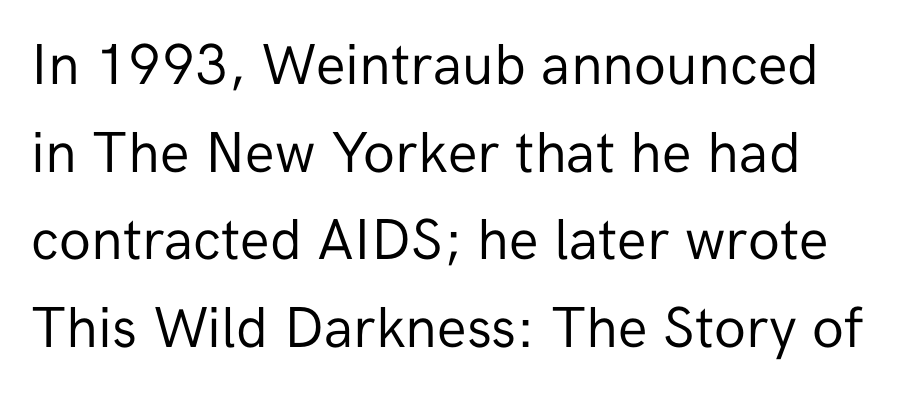
Proportional: the letters do not fall into vertical columns. Each letter's strokes conclude bluntly, with no projecting serifs. A normal amount of white space separates one row of letters from the next. Only glyphs here, with clear space below each row. Ink coverage per letter is moderate at most. Glyph-to-glyph distance matches everyday printed text.
